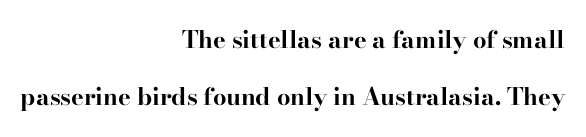
The image shows 24 px bold type, upright; set right-aligned, loose line spacing (2.38x), normal letter spacing, not underlined.
